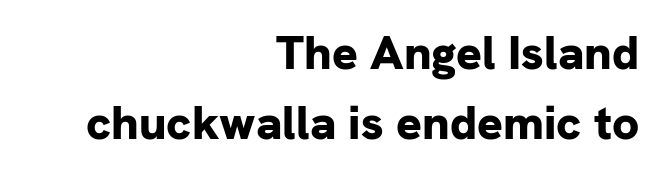
Q: Is the text bold? A: Yes.
Q: Is the text italic (slanted)? A: No, it is upright.
Q: Is the typeface a serif or a sans-serif typeface? A: Sans-serif.
Q: Is the text underlined? A: No.
Q: How is the paragraph aligned? A: Right-aligned.
Q: Is the spacing between letters normal or unusually wide? A: Normal.
Q: Is the spacing between lines tight, normal or loose? A: Normal.
Q: Width (condensed, normal, or wide)? A: Normal.
Q: Stroke contrast? A: Low.
Q: x-height? A: Medium.
Q: Monospaced? A: No.
